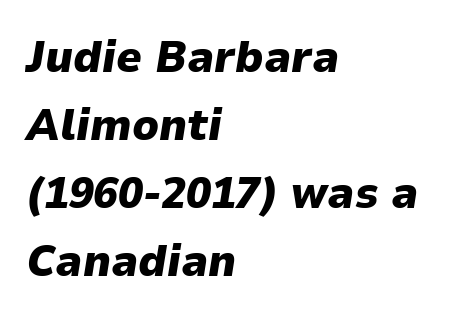
This is oblique type, the kind used for emphasis or titles. Honestly, there is no underline to notice here at all. These lines are rendered in a variable-pitch font. The type is set solid horizontally, with unmodified tracking. Bold? Absolutely — the strokes are thick and heavy. Regular leading.
